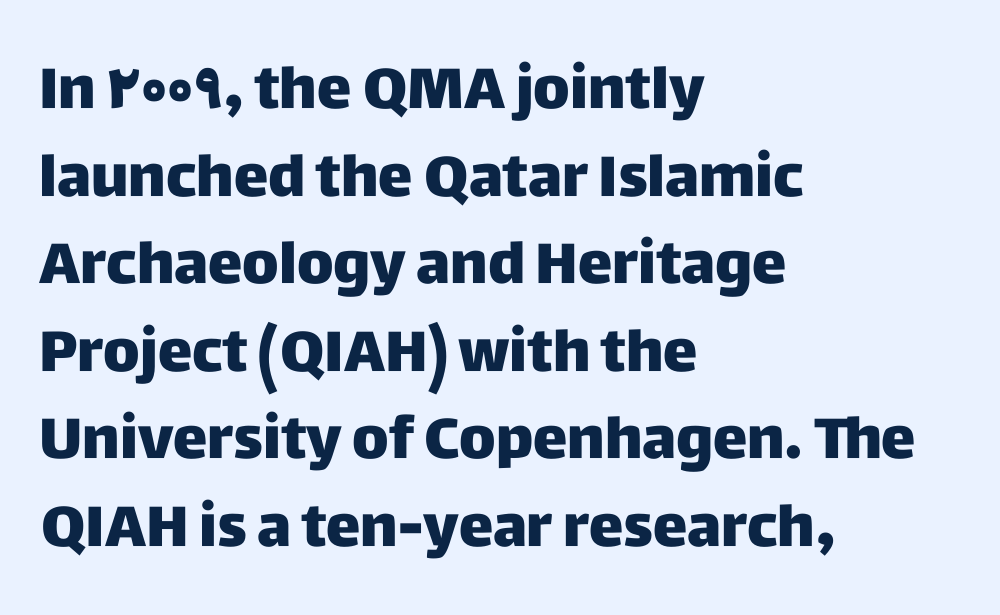
Q: Is the text italic (slanted)? A: No, it is upright.
Q: Is the typeface a serif or a sans-serif typeface? A: Sans-serif.
Q: Is the text underlined? A: No.
Q: How is the paragraph aligned? A: Left-aligned.
Q: Is the spacing between letters normal or unusually wide? A: Normal.
Q: Is the spacing between lines tight, normal or loose? A: Normal.
Q: Width (condensed, normal, or wide)? A: Normal.
Q: Stroke contrast? A: Low.
Q: x-height? A: Large.
Q: Monospaced? A: No.
